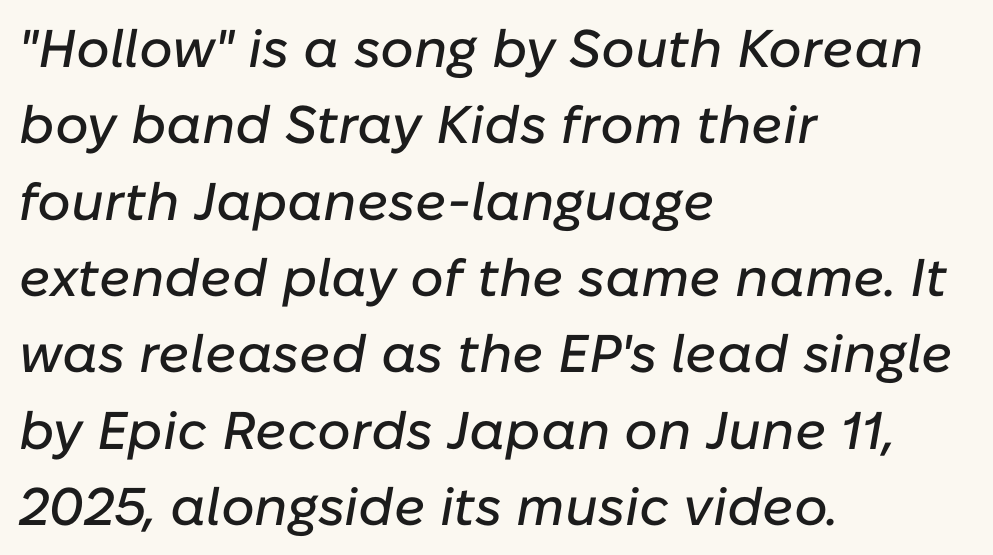
Q: Is the text italic (slanted)? A: Yes, it leans right by about 10 degrees.
Q: Is the text underlined? A: No.
Q: How is the paragraph aligned? A: Left-aligned.
Q: Is the spacing between letters normal or unusually wide? A: Normal.
Q: Is the spacing between lines tight, normal or loose? A: Normal.
Q: Width (condensed, normal, or wide)? A: Normal.
Q: Stroke contrast? A: Low.
Q: x-height? A: Medium.
Q: Monospaced? A: No.
